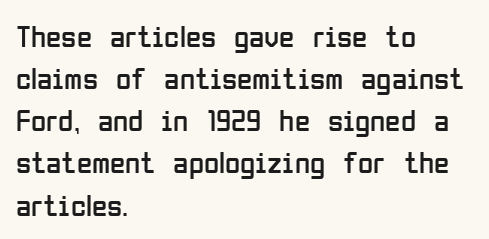
Q: Is the text bold? A: No.
Q: Is the text italic (slanted)? A: No, it is upright.
Q: Is the typeface a serif or a sans-serif typeface? A: Sans-serif.
Q: Is the text underlined? A: No.
Q: How is the paragraph aligned? A: Left-aligned.
Q: Is the spacing between letters normal or unusually wide? A: Normal.
Q: Is the spacing between lines tight, normal or loose? A: Normal.
Q: Width (condensed, normal, or wide)? A: Condensed.
Q: Stroke contrast? A: Low.
Q: x-height? A: Medium.
Q: Monospaced? A: No.
